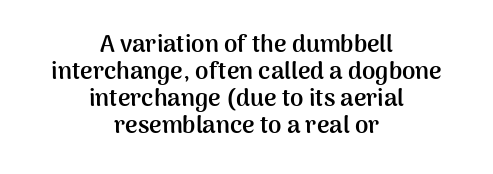
{"italic": "no", "bold": "yes", "underline": "no", "align": "center", "line_spacing": "tight", "line_spacing_ratio": 1.13, "letter_spacing": "normal", "letter_spacing_em": 0.0, "glyph_px": 24}
